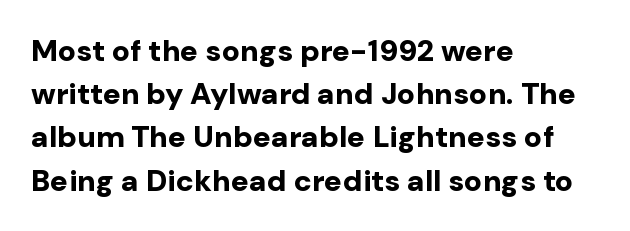
This sample uses an upright cut, with every glyph sitting square on the baseline. The horizontal fit of the characters is conventional and even. The baseline area is clear. The typeface chosen for these lines omits serifs. A classic flush-left, rag-right setting is used for this passage.
